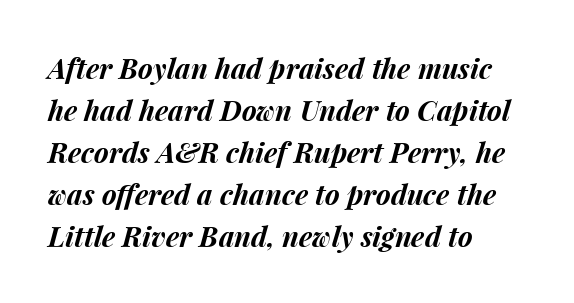
Q: Is the text bold? A: Yes.
Q: Is the text italic (slanted)? A: Yes, it leans right by about 15 degrees.
Q: Is the text underlined? A: No.
Q: How is the paragraph aligned? A: Left-aligned.
Q: Is the spacing between letters normal or unusually wide? A: Normal.
Q: Is the spacing between lines tight, normal or loose? A: Normal.
Q: Width (condensed, normal, or wide)? A: Normal.
Q: Stroke contrast? A: Medium.
Q: x-height? A: Medium.
Q: Monospaced? A: No.
